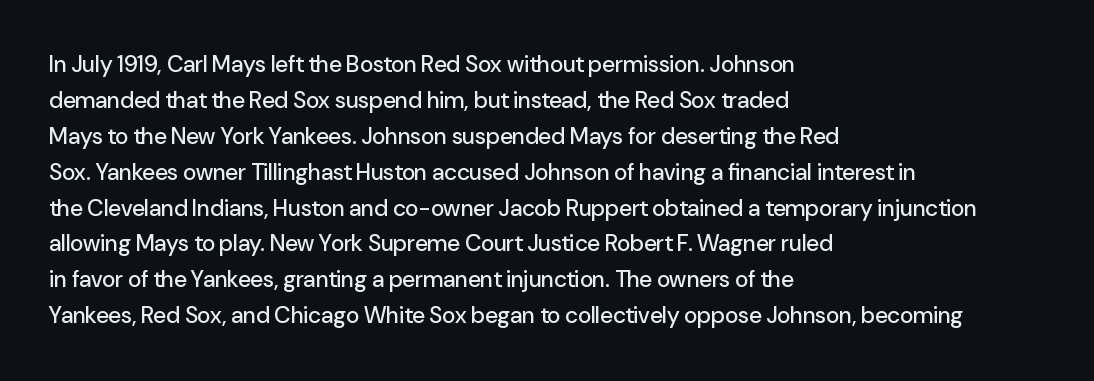
The image shows 23 px text type, upright; set left-aligned, normal line spacing (1.56x), normal letter spacing, not underlined.
